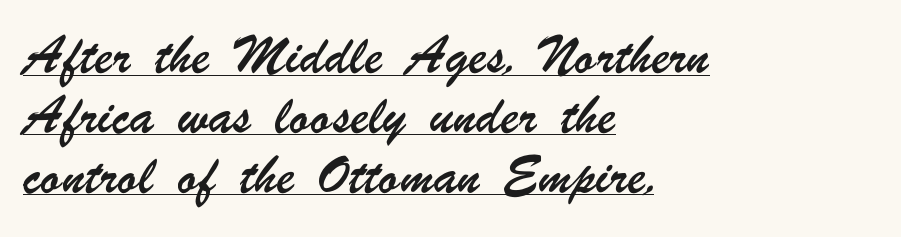
A student would call this left alignment; a typographer would say flush left, rag right. The block of text is sparse from top to bottom, with ample space between rows. In terms of letterspacing, this is plain default setting. Underlined type.
